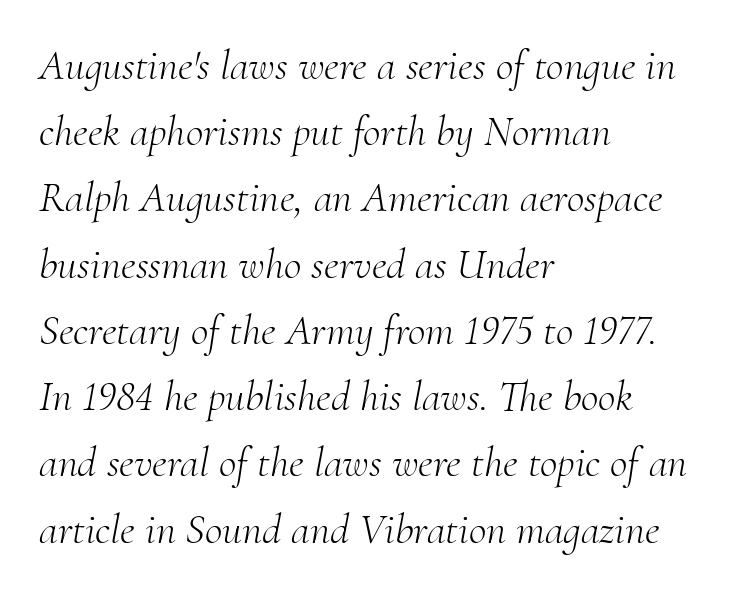
The weight tops out at a normal text grade. Quick note: interline space is typical. Words appear dense and cohesive because spacing is normal. Horizontally, the lines are justified to the leading edge only.
